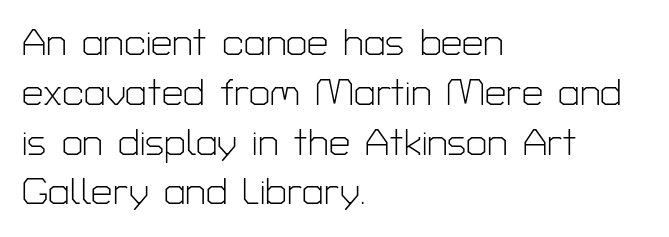
{"serif": "no", "italic": "no", "bold": "no", "weight": "light", "width": "normal", "stroke_contrast": "low", "x_height": "medium", "monospaced": "no", "underline": "no", "align": "left", "line_spacing": "normal", "line_spacing_ratio": 1.31, "letter_spacing": "normal", "letter_spacing_em": 0.0, "glyph_px": 38}
